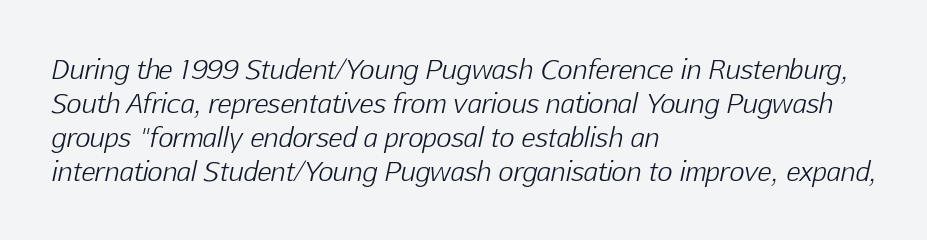
The image shows 26 px text type, italic (leaning right); set left-aligned, normal line spacing (1.31x), normal letter spacing, not underlined.
